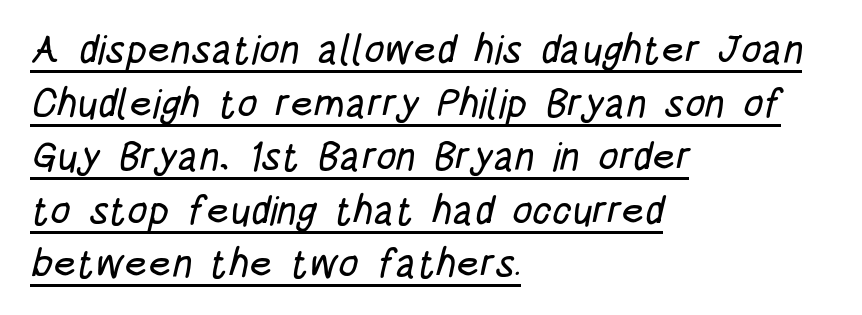
{"serif": "no", "width": "condensed", "stroke_contrast": "low", "x_height": "large", "monospaced": "no", "underline": "yes", "align": "left", "line_spacing": "normal", "line_spacing_ratio": 1.34, "letter_spacing": "normal", "letter_spacing_em": 0.0, "glyph_px": 40}
